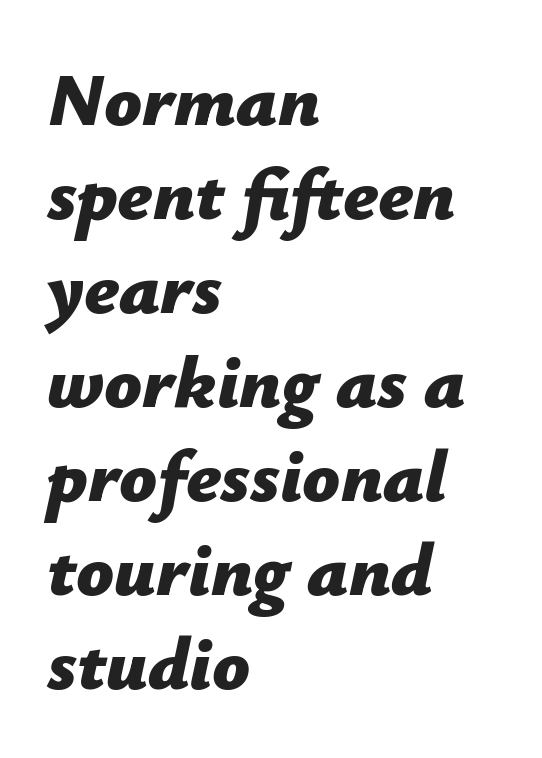
The image shows 74 px bold type, italic (leaning right); set left-aligned, normal line spacing (1.27x), normal letter spacing, not underlined; low stroke contrast and a medium x-height.
